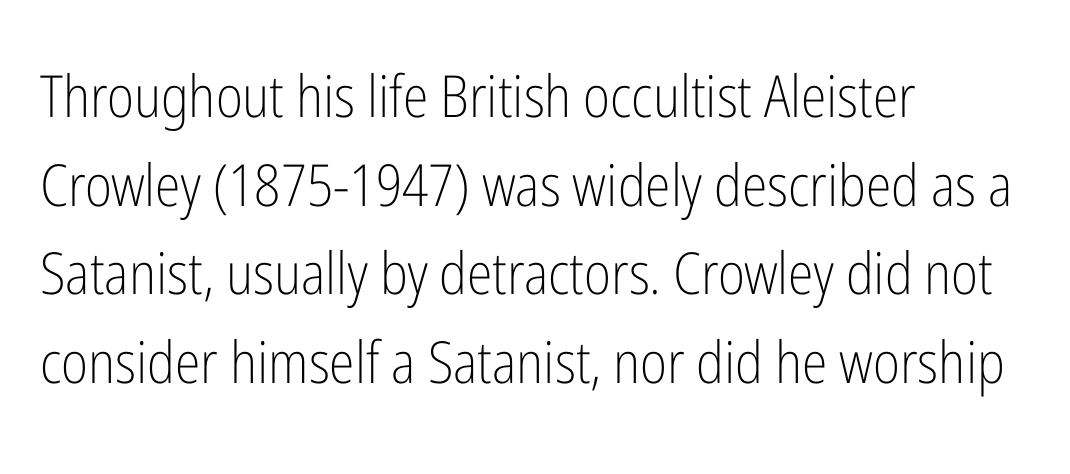
Descenders are the only things crossing below the line. This sample uses an upright cut, with every glyph sitting square on the baseline. These lines are rendered in a variable-pitch font. Nothing sits at the stroke ends, so this counts as sans-serif.
